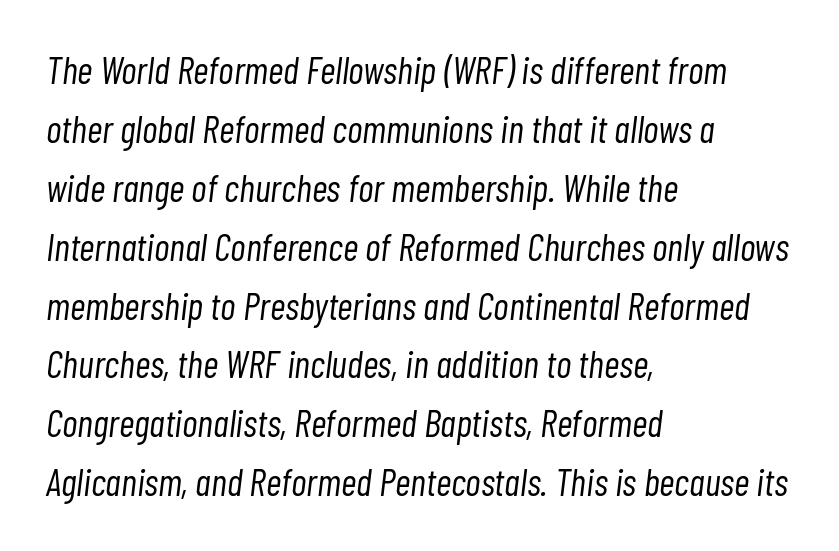
{"italic": "yes", "lean": "right", "slant_degrees": 7, "bold": "no", "weight": "light", "width": "condensed", "stroke_contrast": "low", "x_height": "medium", "monospaced": "no", "underline": "no", "align": "left", "line_spacing": "normal", "line_spacing_ratio": 1.55, "letter_spacing": "normal", "letter_spacing_em": 0.0, "glyph_px": 38}
